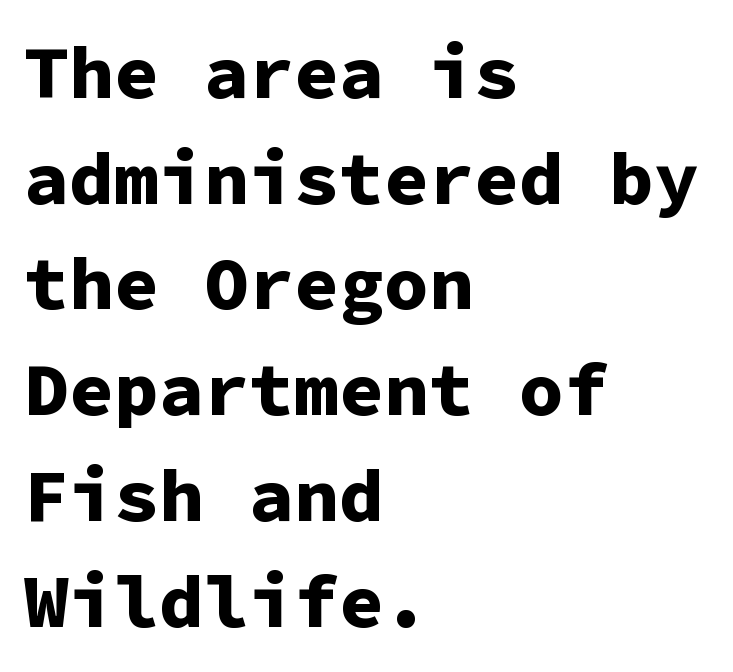
The passage shown is emphatically bold. Evenly set lines give the paragraph a standard silhouette. This is the regular roman posture of the typeface. Type without underlining. Each letter, wide or thin by design, is forced into the same width here.
